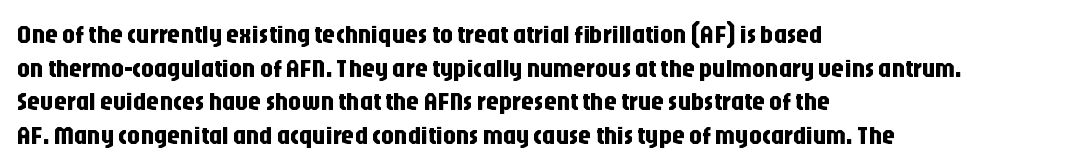
The zone under the glyphs is completely vacant. Line starts are locked; line ends wander. Look at the tracking — it's just the regular setting, nothing added. Horizontal bands of white between lines are of average thickness.
